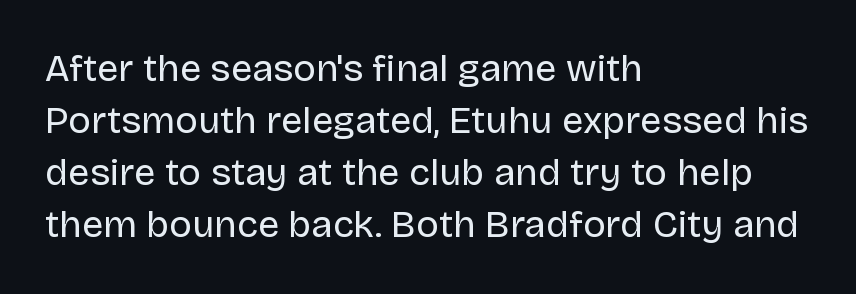
{"serif": "no", "italic": "no", "bold": "no", "weight": "regular", "width": "normal", "stroke_contrast": "low", "x_height": "large", "monospaced": "no", "underline": "no", "align": "left", "line_spacing": "normal", "line_spacing_ratio": 1.37, "letter_spacing": "normal", "letter_spacing_em": 0.0, "glyph_px": 38}
